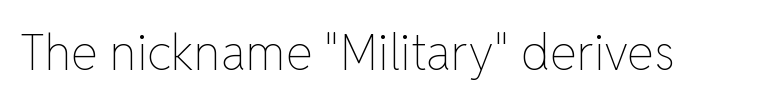
The image shows 49 px thin type, upright; set normal letter spacing, not underlined; low stroke contrast and a medium x-height.
